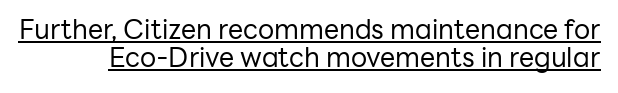
{"italic": "no", "bold": "no", "underline": "yes", "line_spacing": "tight", "line_spacing_ratio": 1.04, "letter_spacing": "normal", "letter_spacing_em": 0.0, "glyph_px": 27}
